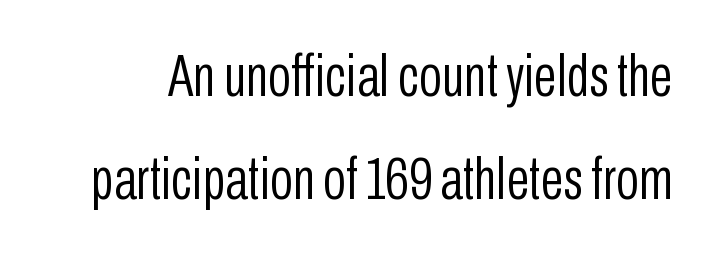
Character widths vary here, with narrow letters taking less room than wide ones. These lines are composed in type without serifs. Quick note: underline off. Posture: vertical. Tracking value appears to be zero — textbook default spacing. Is this a heavy cut? Hardly; it is regular or lighter.
